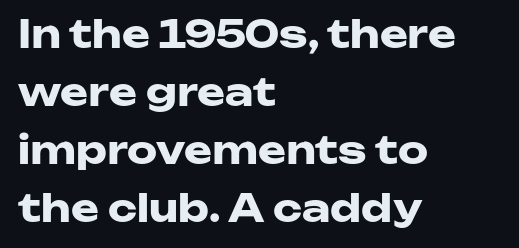
{"serif": "no", "italic": "no", "bold": "yes", "weight": "heavy", "width": "wide", "stroke_contrast": "low", "x_height": "medium", "monospaced": "no", "underline": "no", "align": "left", "line_spacing": "normal", "line_spacing_ratio": 1.53, "letter_spacing": "normal", "letter_spacing_em": 0.0, "glyph_px": 38}
